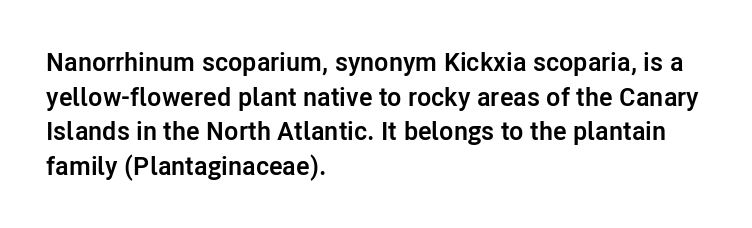
The image shows 26 px bold type, upright; set left-aligned, normal line spacing (1.33x), normal letter spacing, not underlined.
